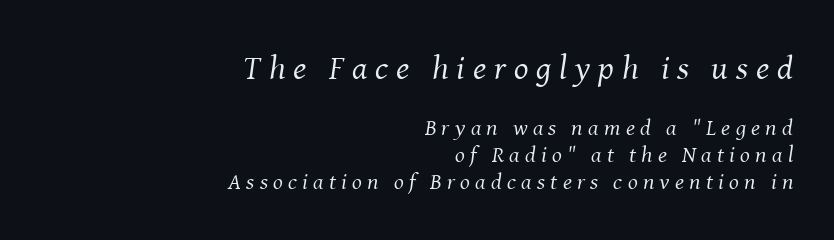
Q: Is the text bold? A: No.
Q: Is the text italic (slanted)? A: Yes, it leans right by about 8 degrees.
Q: Is the typeface a serif or a sans-serif typeface? A: Serif.
Q: Is the text underlined? A: No.
Q: How is the paragraph aligned? A: Right-aligned.
Q: Is the spacing between letters normal or unusually wide? A: Unusually wide.
Q: Which block of text is set in a larger size, the first (top) or the second (bottom)? A: The first (top) one.
Q: Width (condensed, normal, or wide)? A: Normal.
Q: Stroke contrast? A: Medium.
Q: x-height? A: Medium.
Q: Monospaced? A: No.
